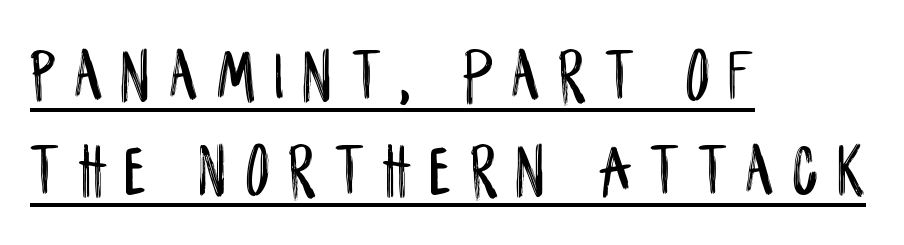
Look at the bottom of the vertical strokes: they stop flat, with no serifs. Students, observe: this is what conventionally led text looks like. Does the copy run flush right? No — it runs flush left. Every word sits above its own underline. The passage shown is typed in a proportional face where columns would drift. Quick note: not italic, upright.
